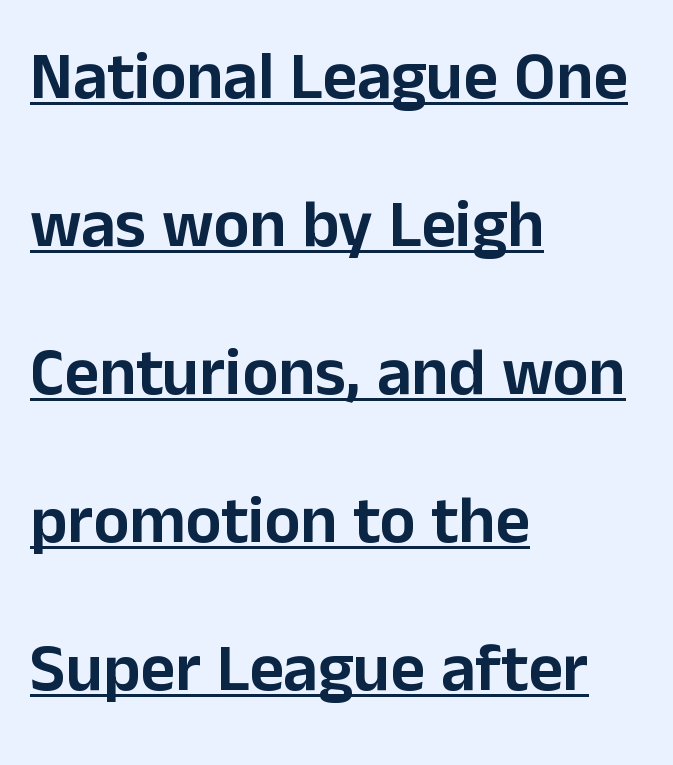
The font's upright variant was chosen for this text. Nothing sits at the stroke ends, so this counts as sans-serif. Does a line run under the words? Yes, clearly. A typesetter would call this zero additional tracking.
